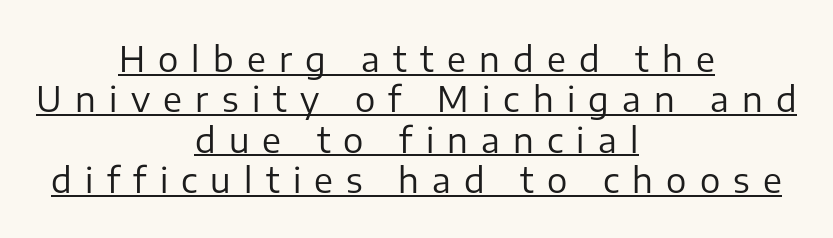
Is the stroke heavy? The answer is a plain regular-or-lighter. You could only call the tracking loose — the letters float apart. Each line of the rendering has a horizontal stroke beneath the glyphs. Type style note: lacks serifs. Casual observation: everything's sitting right in the middle.
